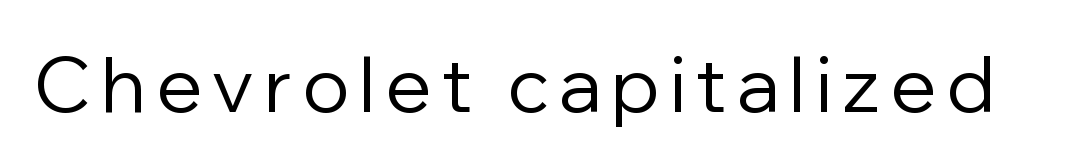
The image shows 77 px regular-weight sans-serif type, upright; set not underlined; low stroke contrast and a medium x-height.
